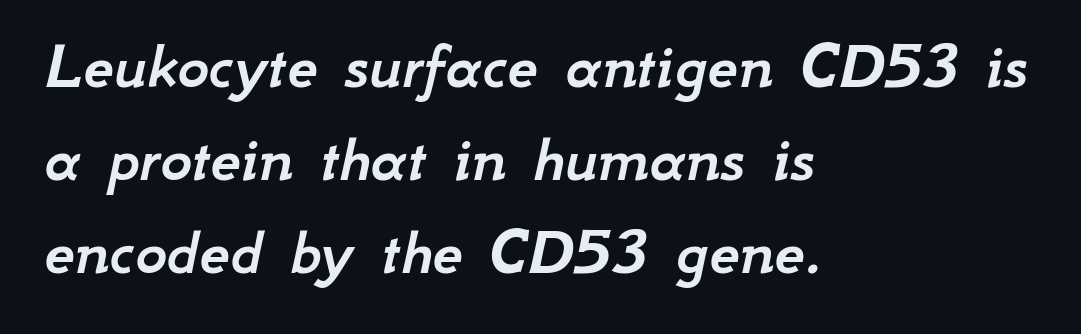
The image shows 68 px text type, italic (leaning right); set left-aligned, normal line spacing (1.37x), normal letter spacing, not underlined; low stroke contrast and a small x-height.
